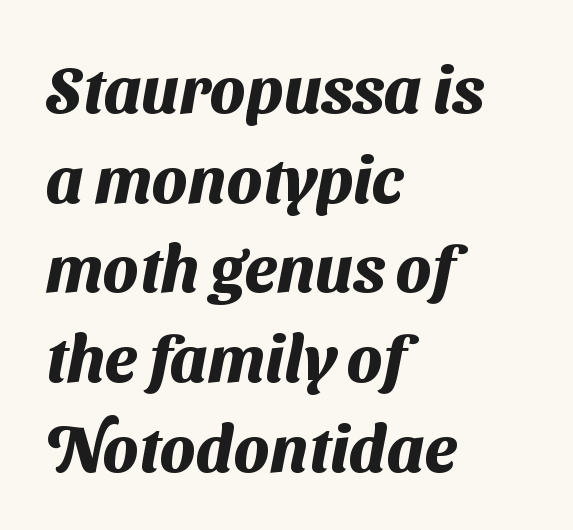
A typesetter would call this zero additional tracking. In terms of leading, this rendering sits right in the middle. Type style note: lacks serifs. This sample has the flowing, uneven cadence of proportional lettering. Stroke thickness is high; the sample reads as a true bold.
